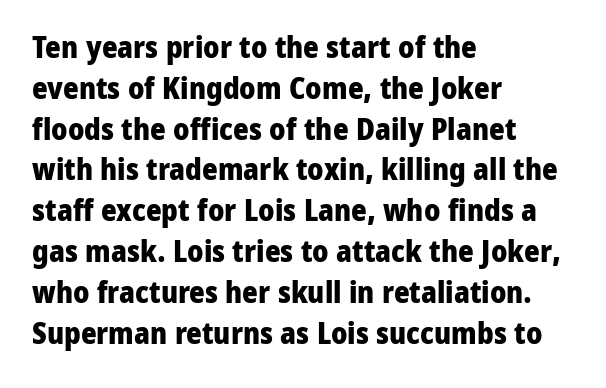
Glyph-to-glyph distance matches everyday printed text. Typographically, this falls in the sans-serif category. If you measured baseline to baseline, you'd find a middling distance. How heavy is the stroke? Heavy — this is a bold. It's the straight-up-and-down kind of type.
